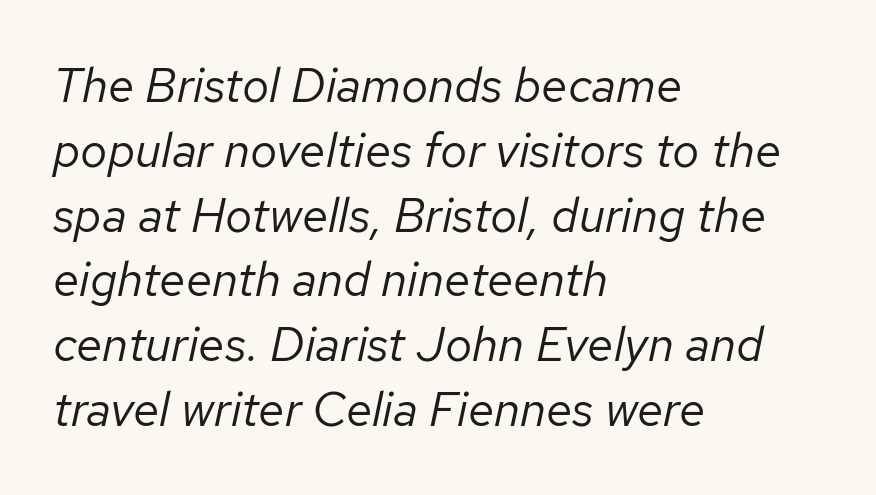
The image shows 48 px regular-weight type, italic (leaning right); set left-aligned, normal line spacing (1.35x), normal letter spacing, not underlined; low stroke contrast and a medium x-height.
